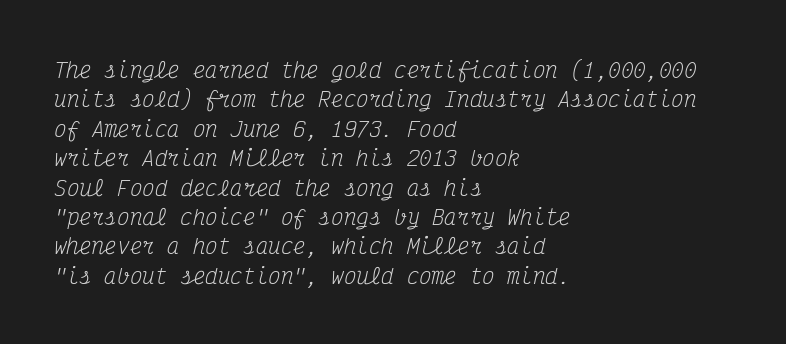
{"italic": "yes", "lean": "right", "slant_degrees": 12, "bold": "no", "underline": "no", "align": "left", "line_spacing": "normal", "line_spacing_ratio": 1.4, "letter_spacing": "normal", "letter_spacing_em": 0.0, "glyph_px": 21}
